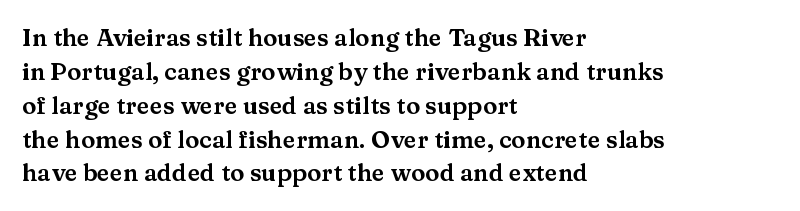
Here the glyphs are tracked normally, forming tight word shapes. A typesetter would call this leading conventional body-copy spacing. Descenders hang freely into open space. Typeset ragged right — the left edge is the straight one. Posture: upright roman.
